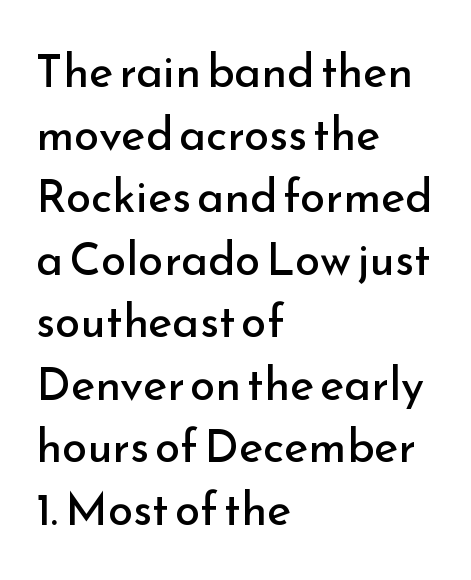
Q: Is the text bold? A: No.
Q: Is the text italic (slanted)? A: No, it is upright.
Q: Is the typeface a serif or a sans-serif typeface? A: Sans-serif.
Q: Is the text underlined? A: No.
Q: How is the paragraph aligned? A: Left-aligned.
Q: Is the spacing between letters normal or unusually wide? A: Normal.
Q: Is the spacing between lines tight, normal or loose? A: Normal.
Q: Width (condensed, normal, or wide)? A: Normal.
Q: Stroke contrast? A: Low.
Q: x-height? A: Small.
Q: Monospaced? A: No.
